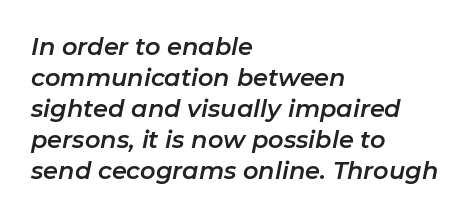
In terms of posture, this sample is oblique. Beneath every word, the page is bare. The lines sit at an ordinary, default distance from one another. Line starts are locked; line ends wander. Caption: standard tracking, unaltered.
